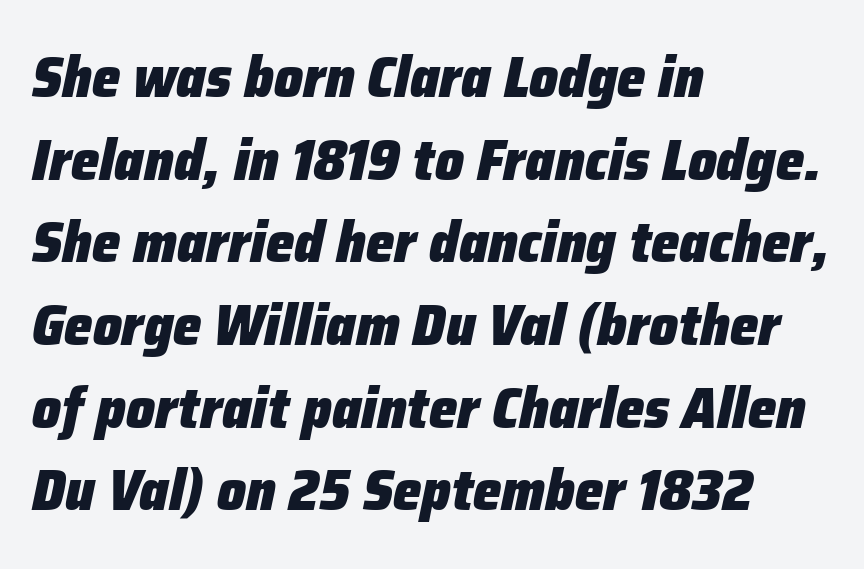
{"italic": "yes", "lean": "right", "slant_degrees": 12, "bold": "yes", "weight": "heavy", "width": "normal", "stroke_contrast": "low", "x_height": "medium", "monospaced": "no", "underline": "no", "align": "left", "line_spacing": "normal", "line_spacing_ratio": 1.45, "letter_spacing": "normal", "letter_spacing_em": 0.0, "glyph_px": 57}
